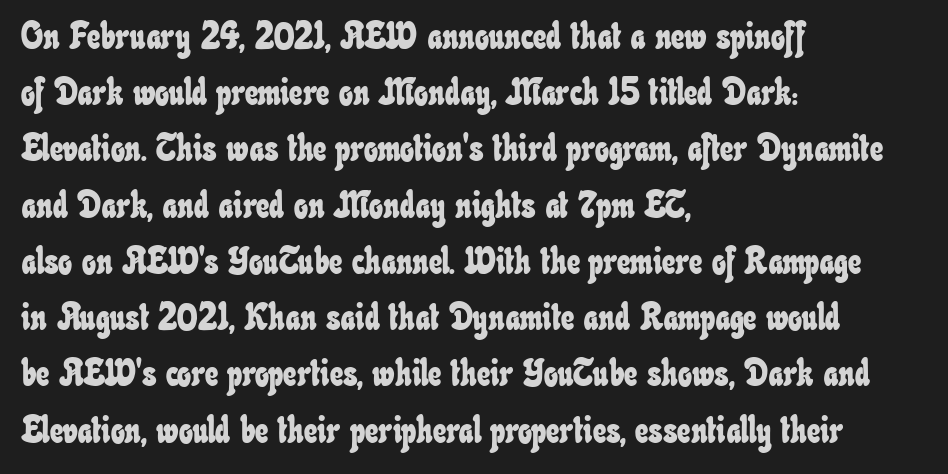
The image shows 37 px condensed type; set left-aligned, normal line spacing (1.52x), normal letter spacing, not underlined; low stroke contrast and a small x-height.
